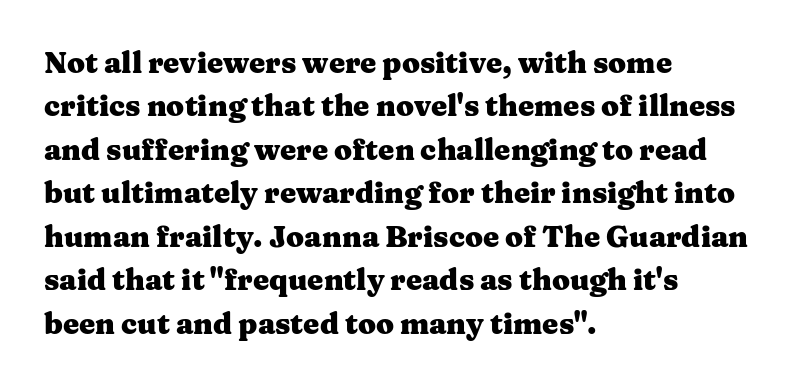
Does the leading feel generous? No, just average. The tracking reads as untouched default to a designer's eye. Reading down the block, your eye returns to a fixed left position each line. Proportional: the letters do not fall into vertical columns. It's the straight-up-and-down kind of type. Classification — serif.
